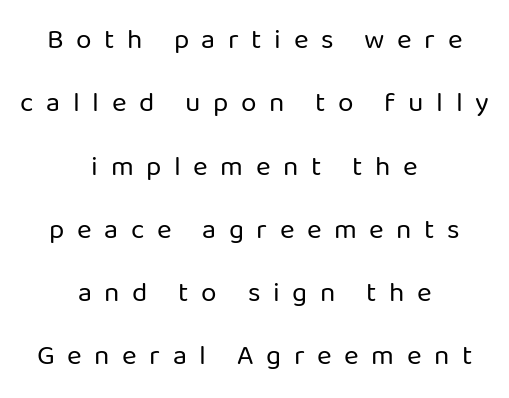
Q: Is the text bold? A: No.
Q: Is the text italic (slanted)? A: No, it is upright.
Q: Is the typeface a serif or a sans-serif typeface? A: Sans-serif.
Q: Is the text underlined? A: No.
Q: How is the paragraph aligned? A: Centered.
Q: Is the spacing between letters normal or unusually wide? A: Unusually wide.
Q: Is the spacing between lines tight, normal or loose? A: Loose.
Q: Width (condensed, normal, or wide)? A: Normal.
Q: Stroke contrast? A: Low.
Q: x-height? A: Medium.
Q: Monospaced? A: No.
